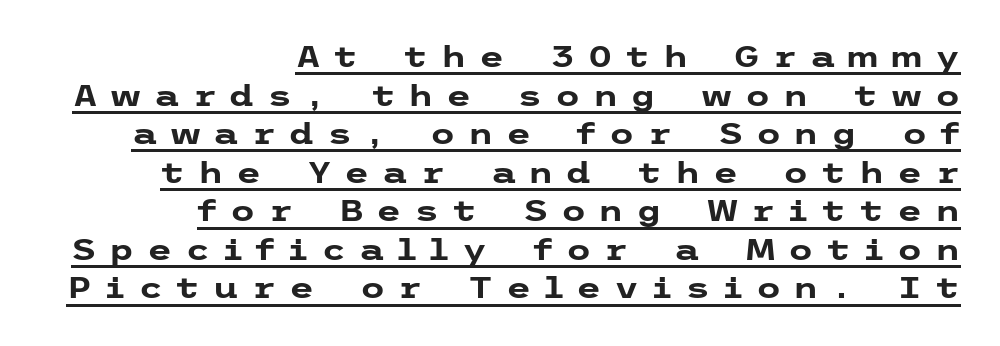
Q: Is the text bold? A: Yes.
Q: Is the text italic (slanted)? A: No, it is upright.
Q: Is the typeface a serif or a sans-serif typeface? A: Sans-serif.
Q: Is the text underlined? A: Yes.
Q: How is the paragraph aligned? A: Right-aligned.
Q: Is the spacing between letters normal or unusually wide? A: Unusually wide.
Q: Is the spacing between lines tight, normal or loose? A: Normal.
Q: Width (condensed, normal, or wide)? A: Wide.
Q: Stroke contrast? A: Low.
Q: x-height? A: Medium.
